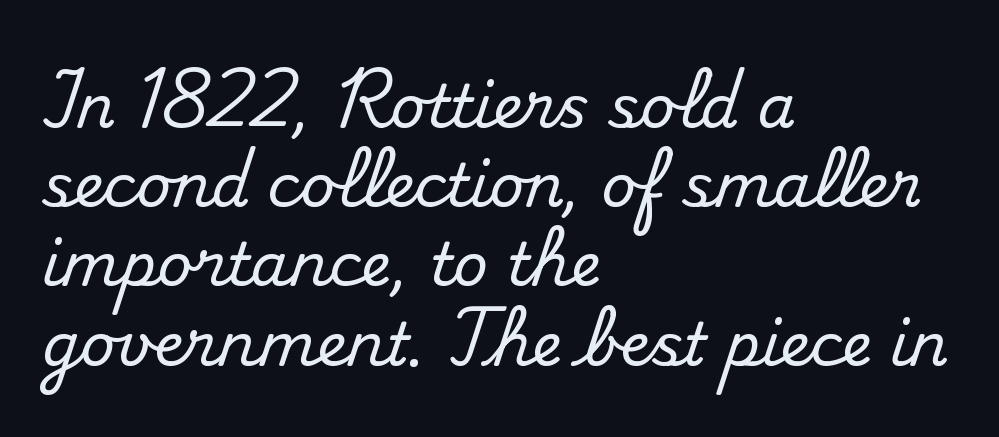
Q: Is the text italic (slanted)? A: Yes.
Q: Is the typeface a serif or a sans-serif typeface? A: Serif.
Q: Is the text underlined? A: No.
Q: How is the paragraph aligned? A: Left-aligned.
Q: Is the spacing between letters normal or unusually wide? A: Normal.
Q: Is the spacing between lines tight, normal or loose? A: Normal.
Q: Width (condensed, normal, or wide)? A: Normal.
Q: Stroke contrast? A: Medium.
Q: x-height? A: Small.
Q: Monospaced? A: No.
